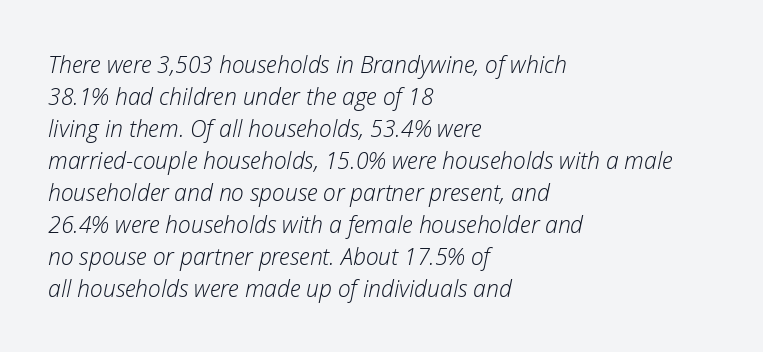
These lines stack with their left ends in a neat column. Think standard paragraph weight, or any step lighter than that. Here the glyphs are tracked normally, forming tight word shapes. This rendering features lettering with no underline. Notice how descenders clear the ascenders below comfortably — that's standard leading. The text carries the slant typical of an italic or oblique font.
